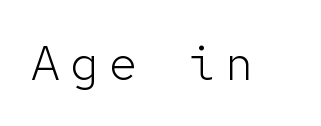
The image shows 48 px light sans-serif type, upright, monospaced; set unusually wide letter spacing (+0.21 em), not underlined; low stroke contrast and a medium x-height.
